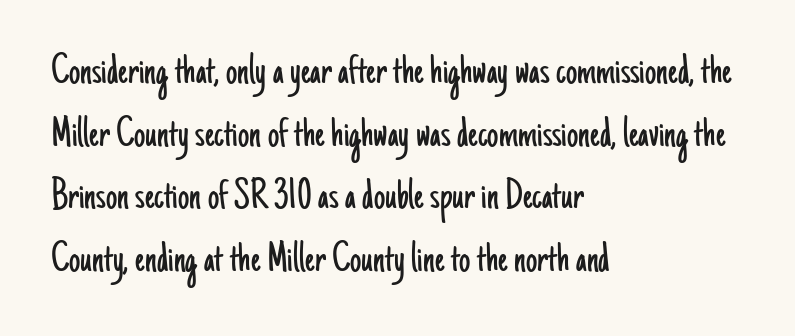
Font category for this specimen: sans-serif. Weight: regular or lighter. The typesetter chose a ragged-right arrangement here. Words float on clear page, feet unadorned. One glance says typical: line gaps are just what's usual.
